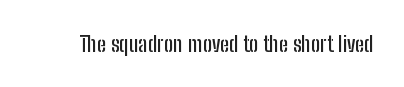
The image shows 22 px text type, upright; set normal letter spacing, not underlined.
